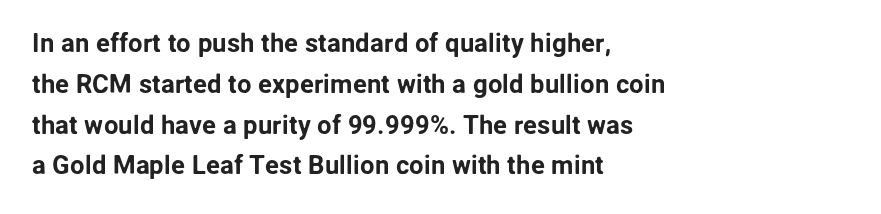
{"italic": "no", "underline": "no", "align": "left", "line_spacing": "normal", "line_spacing_ratio": 1.57, "letter_spacing": "normal", "letter_spacing_em": 0.0, "glyph_px": 26}
